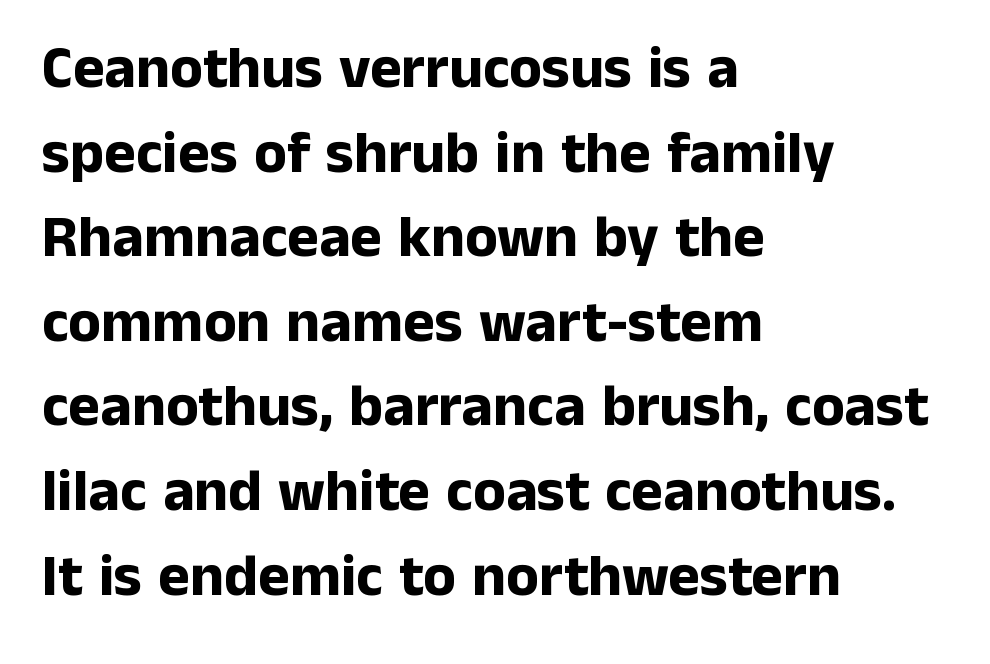
You can tell from the bare stems that sans-serif type was used. The letters are bold, with thick, heavy strokes. The lines are quadded left. The foot of each line stays bare and open.
